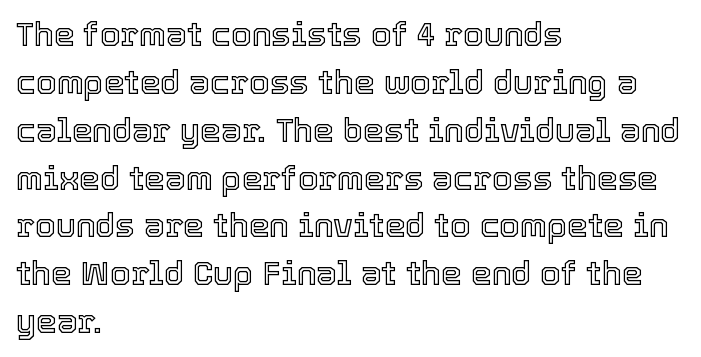
The image shows 33 px text type, upright; set left-aligned, normal line spacing (1.45x), normal letter spacing, not underlined; a medium x-height.
